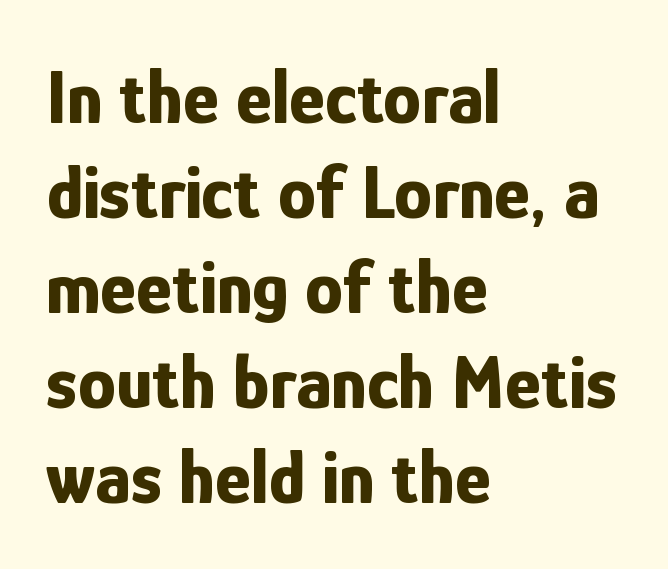
The image shows 76 px bold, condensed sans-serif type, upright; set left-aligned, normal line spacing (1.25x), normal letter spacing, not underlined; low stroke contrast and a medium x-height.
